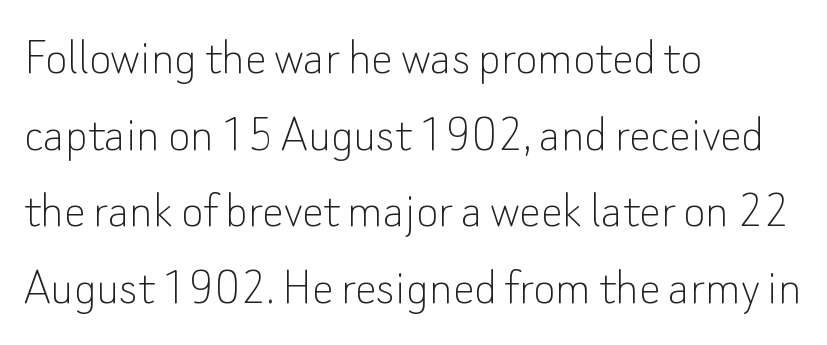
{"serif": "no", "italic": "no", "bold": "no", "weight": "thin", "width": "normal", "stroke_contrast": "low", "x_height": "small", "monospaced": "no", "underline": "no", "align": "left", "line_spacing": "normal", "line_spacing_ratio": 1.42, "letter_spacing": "normal", "letter_spacing_em": 0.0, "glyph_px": 54}
